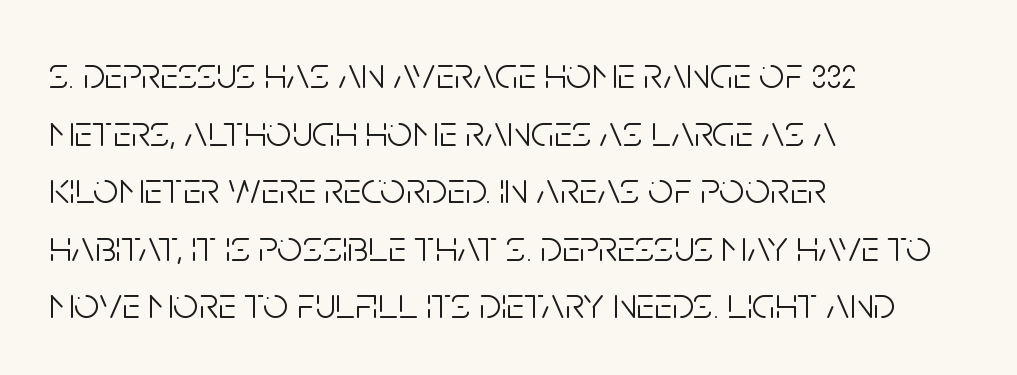
The image shows 45 px light, condensed sans-serif type, upright; set left-aligned, normal line spacing (1.28x), normal letter spacing, not underlined; low stroke contrast and a large x-height.
